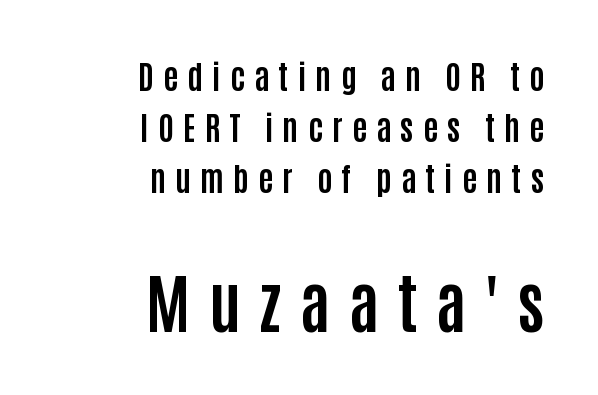
{"serif": "no", "italic": "no", "bold": "yes", "weight": "bold", "width": "condensed", "stroke_contrast": "low", "x_height": "large", "monospaced": "no", "underline": "no", "align": "right", "line_spacing": "normal", "line_spacing_ratio": 1.59, "letter_spacing": "wide", "letter_spacing_em": 0.29, "larger_block": "second", "size_ratio": 2.0, "glyph_px": 64}
